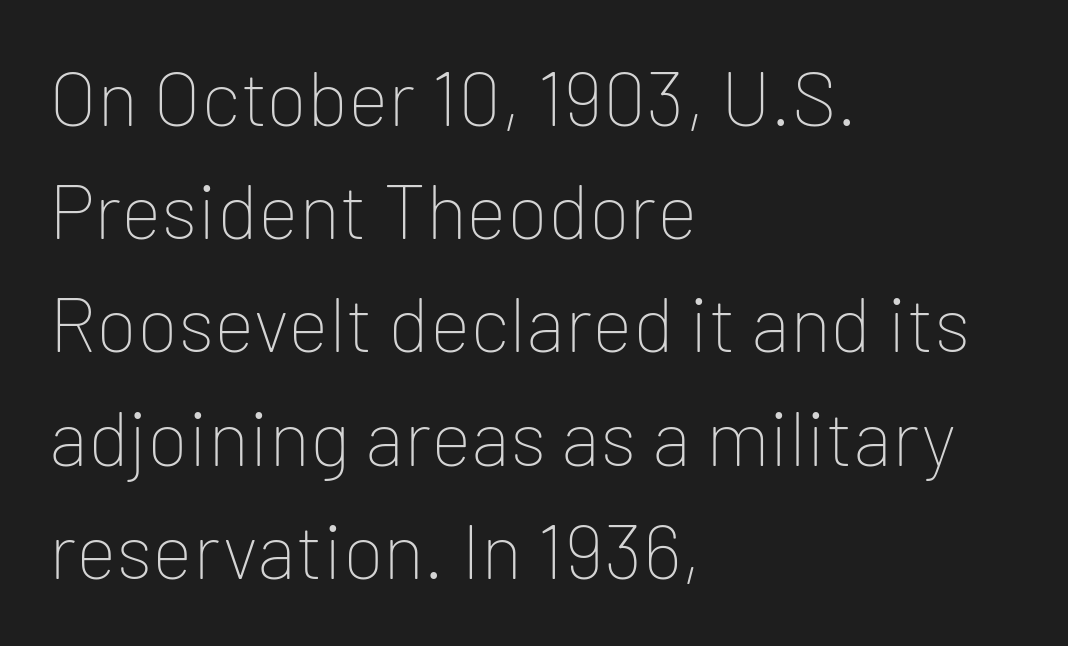
The image shows 77 px thin sans-serif type, upright; set left-aligned, normal line spacing (1.47x), normal letter spacing, not underlined; low stroke contrast and a medium x-height.
